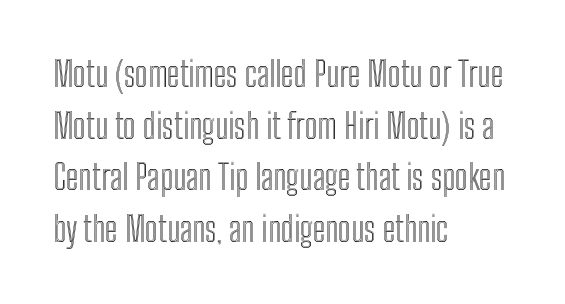
The image shows 34 px condensed type, upright; set left-aligned, normal line spacing (1.52x), normal letter spacing, not underlined; a medium x-height.
